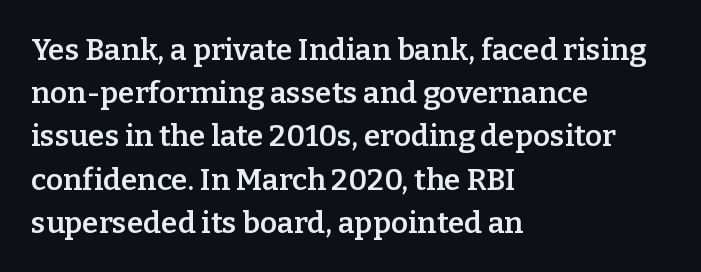
The image shows 30 px semibold serif type, upright; set left-aligned, normal line spacing (1.44x), normal letter spacing, not underlined; low stroke contrast and a medium x-height.
